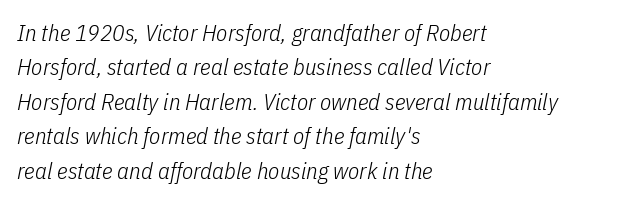
{"italic": "yes", "lean": "right", "slant_degrees": 11, "bold": "no", "underline": "no", "align": "left", "line_spacing": "normal", "line_spacing_ratio": 1.5, "letter_spacing": "normal", "letter_spacing_em": 0.0, "glyph_px": 23}
